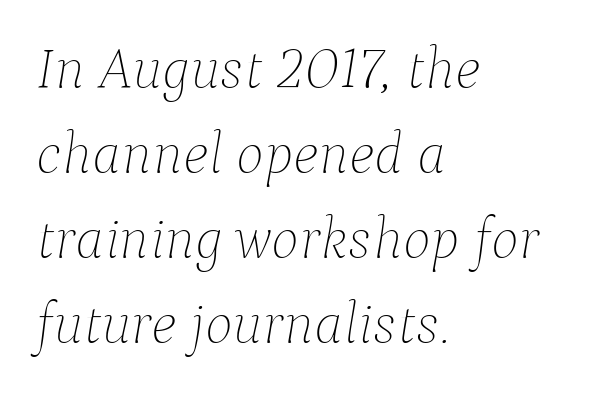
{"italic": "yes", "lean": "right", "slant_degrees": 9, "bold": "no", "weight": "thin", "width": "normal", "stroke_contrast": "low", "x_height": "medium", "monospaced": "no", "underline": "no", "align": "left", "line_spacing": "normal", "line_spacing_ratio": 1.44, "letter_spacing": "normal", "letter_spacing_em": 0.0, "glyph_px": 59}
